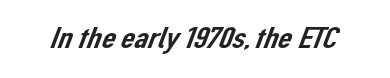
Q: Is the typeface a serif or a sans-serif typeface? A: Sans-serif.
Q: Is the text underlined? A: No.
Q: Is the spacing between letters normal or unusually wide? A: Normal.
Q: Width (condensed, normal, or wide)? A: Normal.
Q: Stroke contrast? A: Low.
Q: x-height? A: Medium.
Q: Monospaced? A: No.
